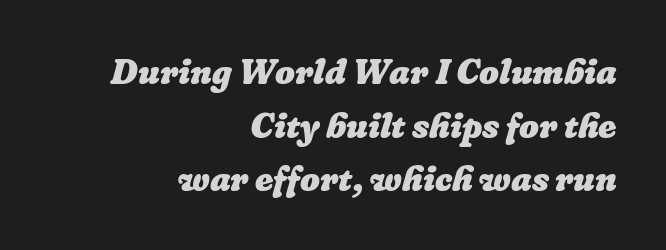
The image shows 35 px heavy type; set right-aligned, normal line spacing (1.53x), normal letter spacing, not underlined; low stroke contrast and a medium x-height.
